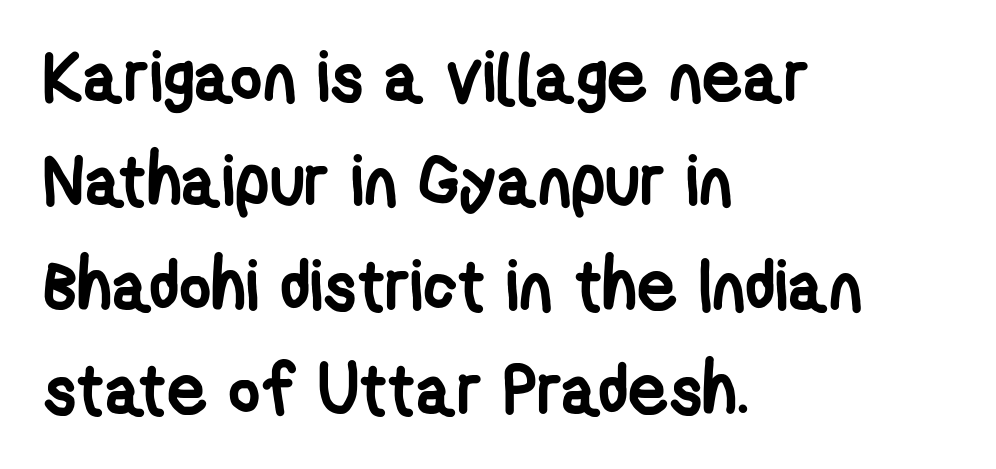
Q: Is the text bold? A: Yes.
Q: Is the typeface a serif or a sans-serif typeface? A: Sans-serif.
Q: Is the text underlined? A: No.
Q: How is the paragraph aligned? A: Left-aligned.
Q: Is the spacing between letters normal or unusually wide? A: Normal.
Q: Is the spacing between lines tight, normal or loose? A: Normal.
Q: Width (condensed, normal, or wide)? A: Condensed.
Q: Stroke contrast? A: Low.
Q: x-height? A: Medium.
Q: Monospaced? A: No.
